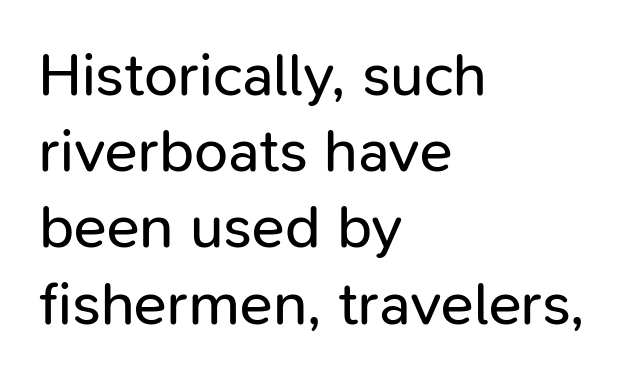
The image shows 61 px regular-weight sans-serif type, upright; set left-aligned, normal line spacing (1.25x), normal letter spacing, not underlined; low stroke contrast and a medium x-height.
